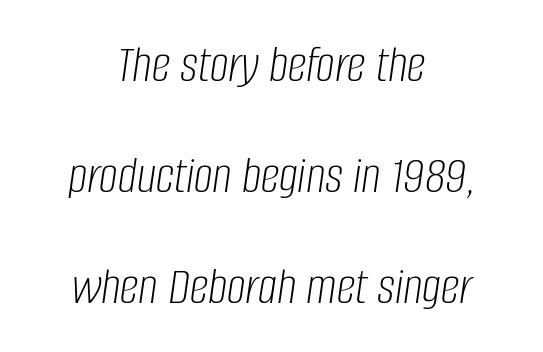
Q: Is the text bold? A: No.
Q: Is the text italic (slanted)? A: Yes, it leans right by about 8 degrees.
Q: Is the text underlined? A: No.
Q: How is the paragraph aligned? A: Centered.
Q: Is the spacing between letters normal or unusually wide? A: Normal.
Q: Is the spacing between lines tight, normal or loose? A: Loose.
Q: Width (condensed, normal, or wide)? A: Condensed.
Q: Stroke contrast? A: Low.
Q: x-height? A: Large.
Q: Monospaced? A: No.
